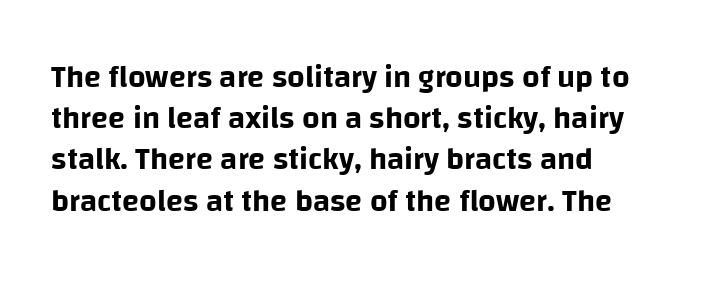
There is no visible air inserted between adjacent glyphs. Font category for this specimen: sans-serif. Is this a fixed-width face? No — the glyphs have proportional, varying widths. A normal amount of white space separates one row of letters from the next. Descenders are the only things crossing below the line.
